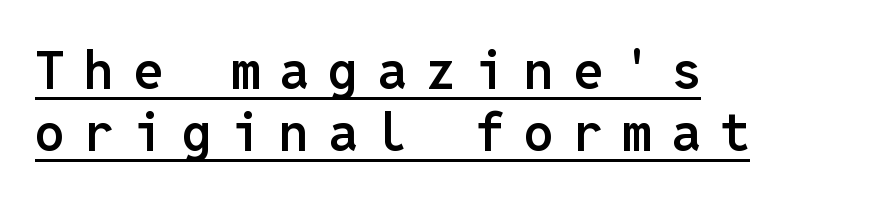
{"serif": "no", "italic": "no", "bold": "semi", "weight": "semibold", "width": "normal", "stroke_contrast": "low", "x_height": "medium", "monospaced": "yes", "underline": "yes", "align": "left", "line_spacing_ratio": 1.17, "letter_spacing": "wide", "letter_spacing_em": 0.36, "glyph_px": 53}
